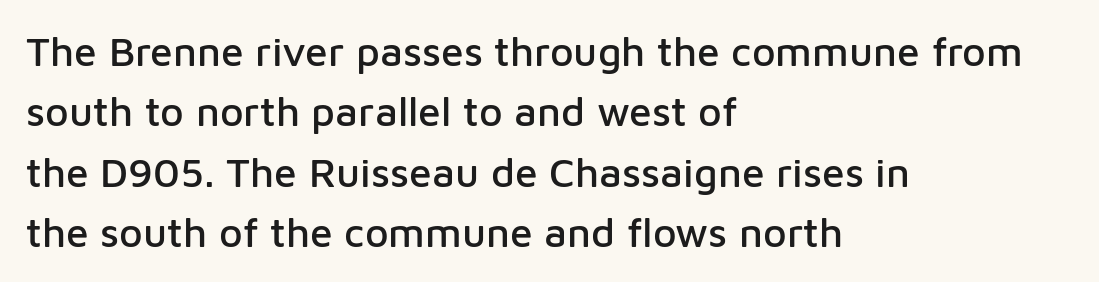
Q: Is the text italic (slanted)? A: No, it is upright.
Q: Is the typeface a serif or a sans-serif typeface? A: Sans-serif.
Q: Is the text underlined? A: No.
Q: How is the paragraph aligned? A: Left-aligned.
Q: Is the spacing between letters normal or unusually wide? A: Normal.
Q: Is the spacing between lines tight, normal or loose? A: Normal.
Q: Width (condensed, normal, or wide)? A: Normal.
Q: Stroke contrast? A: Low.
Q: x-height? A: Medium.
Q: Monospaced? A: No.
